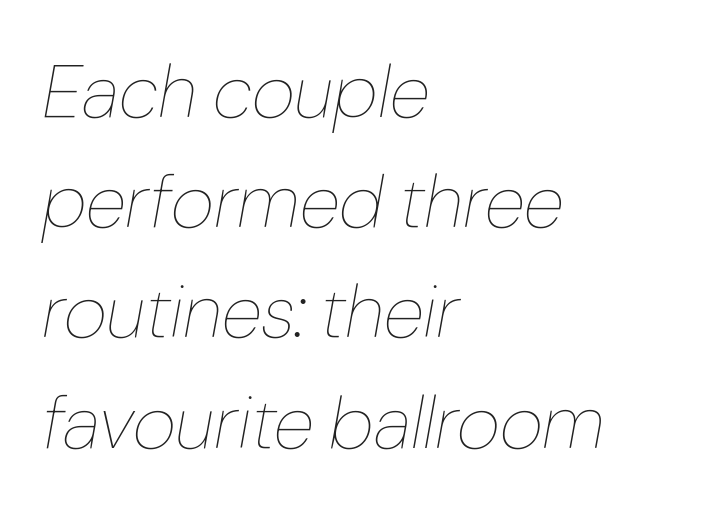
Q: Is the text bold? A: No.
Q: Is the text italic (slanted)? A: Yes, it leans right by about 10 degrees.
Q: Is the text underlined? A: No.
Q: How is the paragraph aligned? A: Left-aligned.
Q: Is the spacing between letters normal or unusually wide? A: Normal.
Q: Is the spacing between lines tight, normal or loose? A: Normal.
Q: Width (condensed, normal, or wide)? A: Normal.
Q: Stroke contrast? A: Low.
Q: x-height? A: Medium.
Q: Monospaced? A: No.
